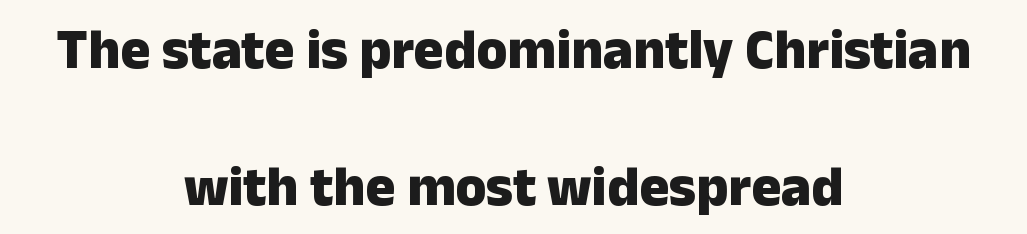
Leftover space on each line is divided equally before and after the words. The leading is generous, giving the passage an open texture. A bare baseline throughout the passage. The characters display no serif detailing; their extremities are plain. Its strokes are broad and dark, the hallmark of bold type.
